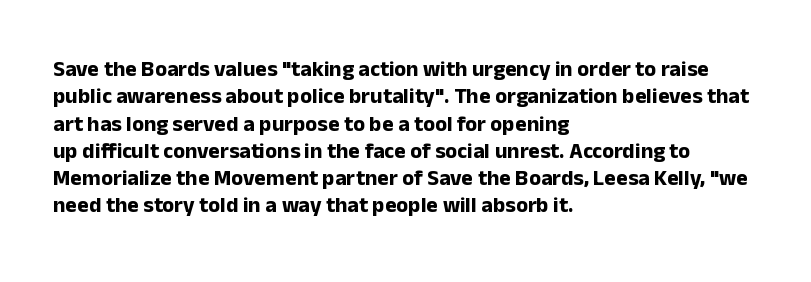
{"italic": "no", "bold": "yes", "underline": "no", "align": "left", "line_spacing_ratio": 1.24, "letter_spacing": "normal", "letter_spacing_em": 0.0, "glyph_px": 22}
